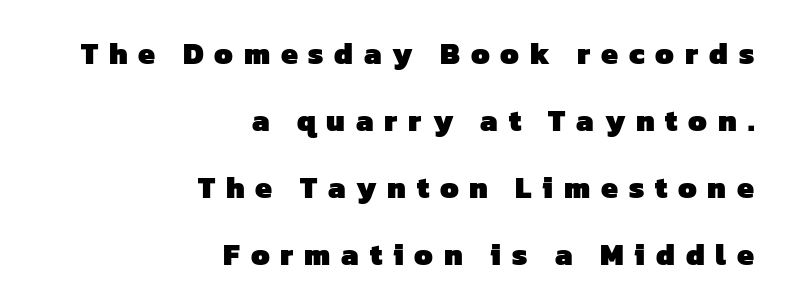
The image shows 30 px heavy sans-serif type; set right-aligned, loose line spacing (2.23x), unusually wide letter spacing (+0.36 em), not underlined; low stroke contrast and a medium x-height.
